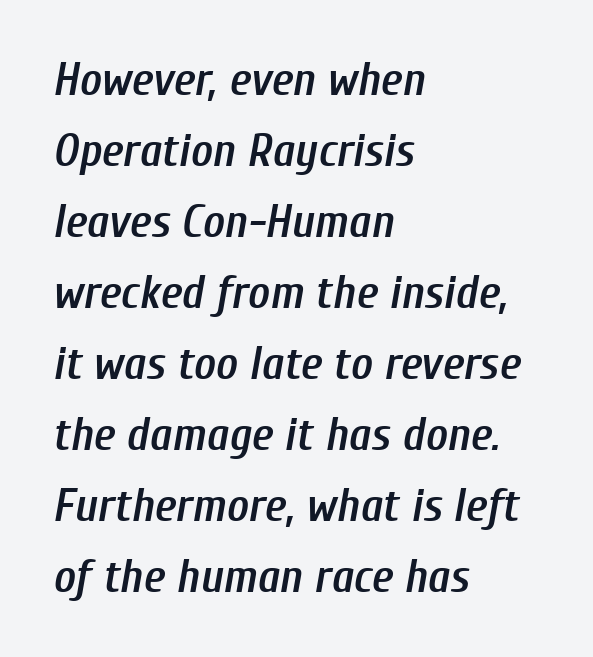
The image shows 47 px semibold, condensed type, italic (leaning right); set left-aligned, normal line spacing (1.51x), normal letter spacing, not underlined; low stroke contrast and a medium x-height.
